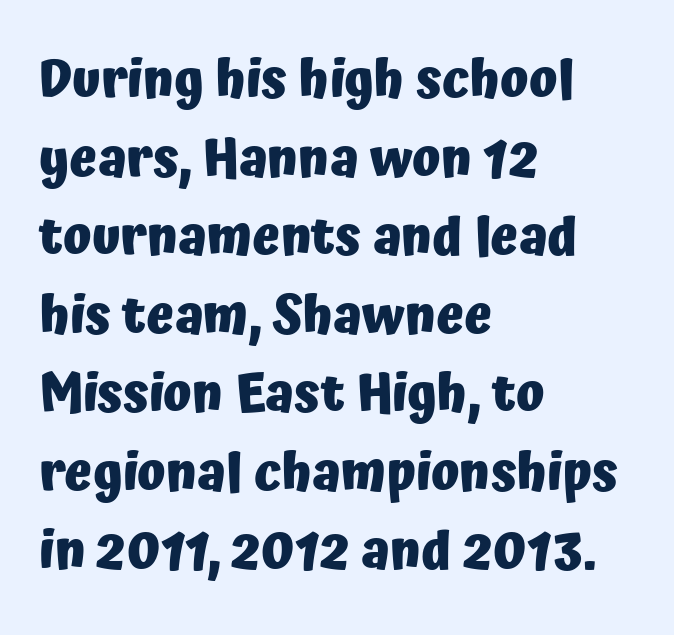
{"serif": "no", "italic": "no", "bold": "yes", "weight": "heavy", "width": "normal", "stroke_contrast": "low", "x_height": "medium", "monospaced": "no", "underline": "no", "align": "left", "line_spacing": "normal", "line_spacing_ratio": 1.51, "letter_spacing": "normal", "letter_spacing_em": 0.0, "glyph_px": 52}
